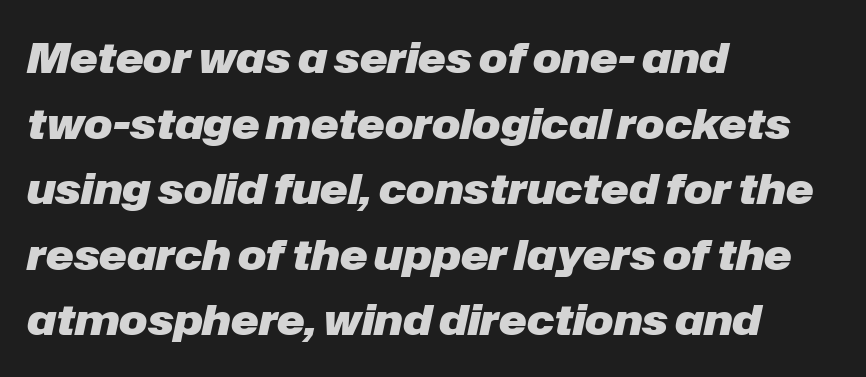
Q: Is the text bold? A: Yes.
Q: Is the text italic (slanted)? A: Yes, it leans right by about 12 degrees.
Q: Is the text underlined? A: No.
Q: How is the paragraph aligned? A: Left-aligned.
Q: Is the spacing between letters normal or unusually wide? A: Normal.
Q: Is the spacing between lines tight, normal or loose? A: Normal.
Q: Width (condensed, normal, or wide)? A: Normal.
Q: Stroke contrast? A: Low.
Q: x-height? A: Medium.
Q: Monospaced? A: No.
